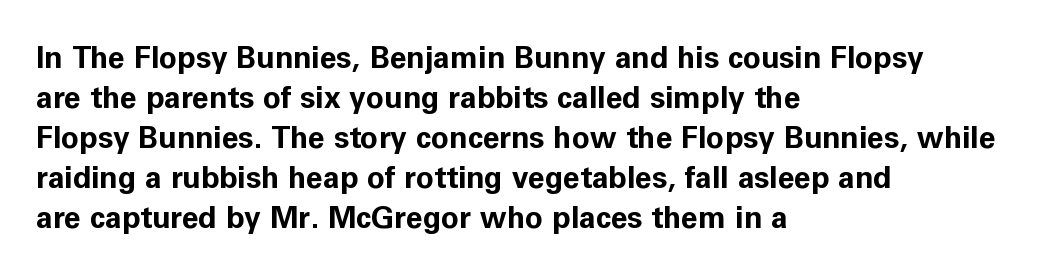
The image shows 30 px bold sans-serif type, upright; set left-aligned, normal line spacing (1.33x), normal letter spacing, not underlined; low stroke contrast and a medium x-height.
